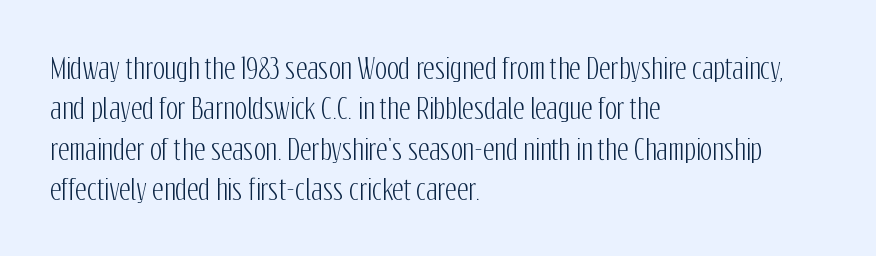
Observe the ordinary spacing: letters are neighbours, not strangers. Style check: upright. Is the block centered? No — it sits flush against the left margin. Check where the strokes stop: nothing finishes them off — pure sans. A clean baseline with only descenders dipping below it. Each letter keeps its own natural width here, so spacing adapts to shape.
